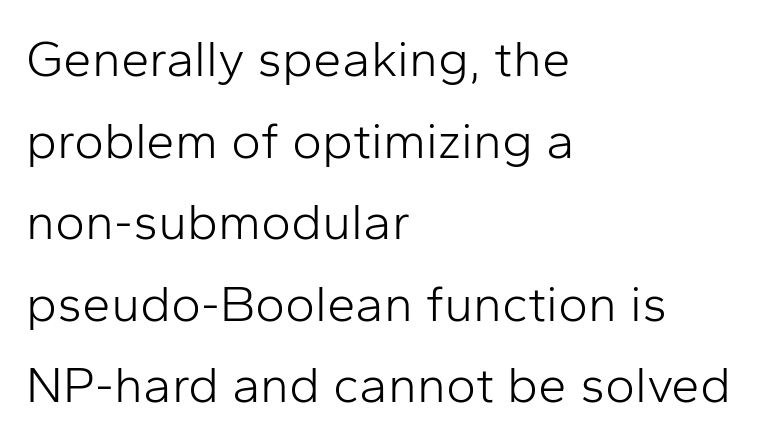
The image shows 51 px light sans-serif type, upright; set left-aligned, normal line spacing (1.6x), normal letter spacing, not underlined; low stroke contrast and a medium x-height.
